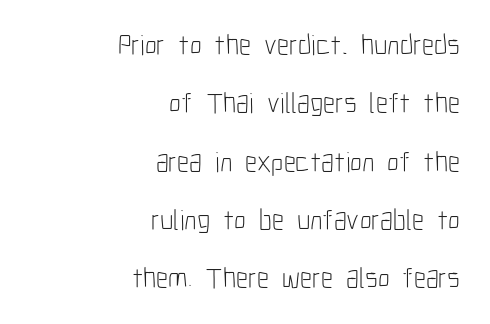
Q: Is the text bold? A: No.
Q: Is the text italic (slanted)? A: No, it is upright.
Q: Is the typeface a serif or a sans-serif typeface? A: Sans-serif.
Q: Is the text underlined? A: No.
Q: How is the paragraph aligned? A: Right-aligned.
Q: Is the spacing between letters normal or unusually wide? A: Normal.
Q: Is the spacing between lines tight, normal or loose? A: Loose.
Q: Width (condensed, normal, or wide)? A: Condensed.
Q: Stroke contrast? A: Low.
Q: x-height? A: Medium.
Q: Monospaced? A: No.
